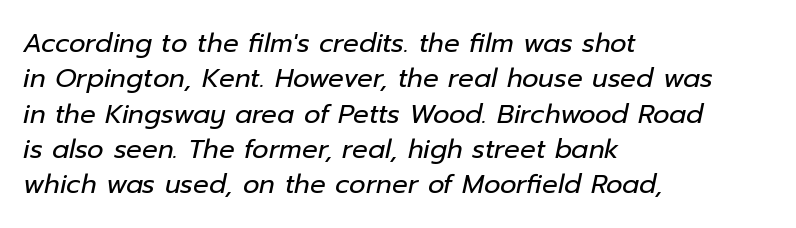
The image shows 26 px text type, italic (leaning right); set left-aligned, normal line spacing (1.36x), normal letter spacing, not underlined.
